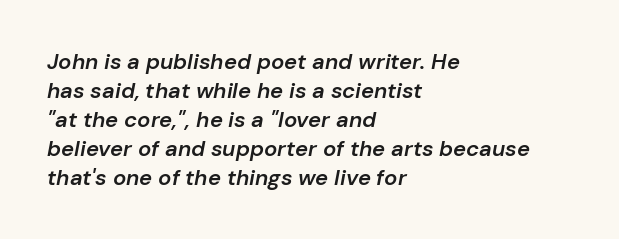
A bare baseline throughout the passage. Summary of weight: moderately heavy, a semibold. The space between consecutive lines is moderate. The paragraph has a hard left edge and a soft right edge. Does the lettering tilt? It does — this is italic. The type is set solid horizontally, with unmodified tracking.
